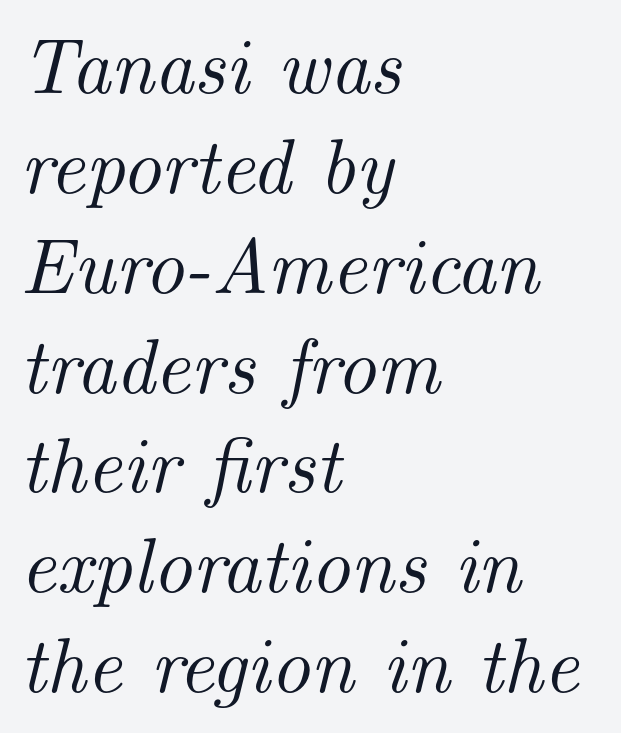
The characters display serif detailing at their extremities. Do the characters align in a grid? No, the font is proportional. Compared with a centered layout, this one pins lines to the left instead. The letters are slanted; this is an italic face. Rows of type keep a routine distance in the vertical direction.
